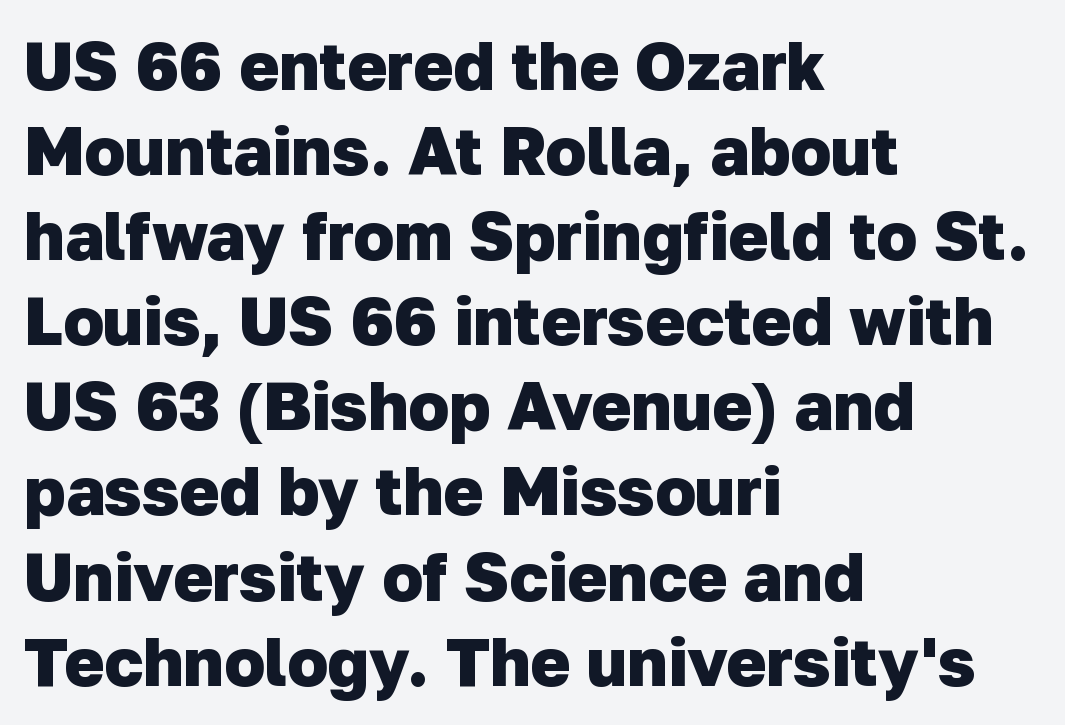
Q: Is the text bold? A: Yes.
Q: Is the typeface a serif or a sans-serif typeface? A: Sans-serif.
Q: Is the text underlined? A: No.
Q: How is the paragraph aligned? A: Left-aligned.
Q: Is the spacing between letters normal or unusually wide? A: Normal.
Q: Is the spacing between lines tight, normal or loose? A: Normal.
Q: Width (condensed, normal, or wide)? A: Normal.
Q: Stroke contrast? A: Low.
Q: x-height? A: Medium.
Q: Monospaced? A: No.
